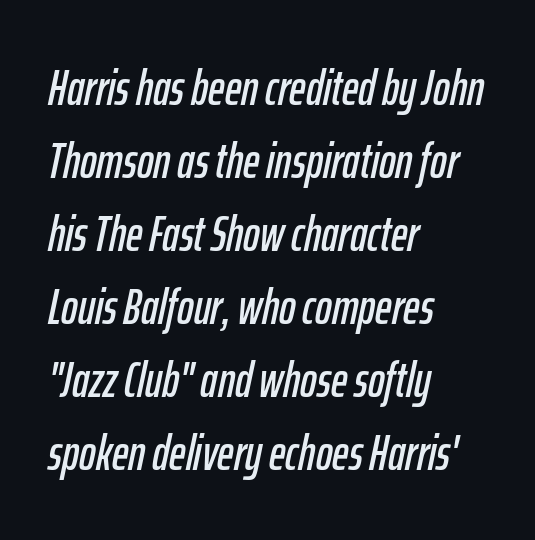
{"italic": "yes", "lean": "right", "slant_degrees": 12, "width": "condensed", "stroke_contrast": "low", "x_height": "medium", "monospaced": "no", "underline": "no", "align": "left", "line_spacing": "normal", "line_spacing_ratio": 1.46, "letter_spacing": "normal", "letter_spacing_em": 0.0, "glyph_px": 50}
